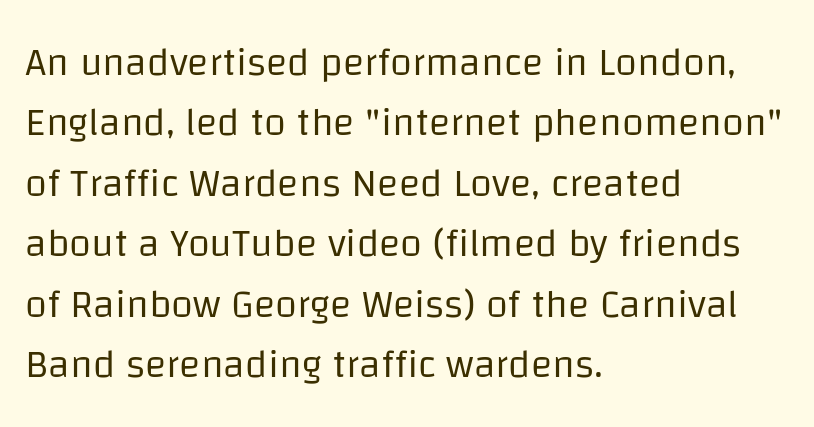
The image shows 40 px regular-weight sans-serif type, upright; set left-aligned, normal line spacing (1.51x), normal letter spacing, not underlined; low stroke contrast and a large x-height.
